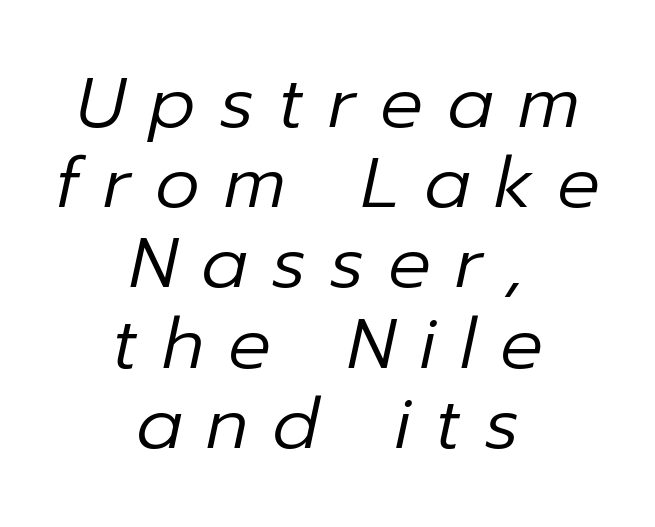
If you folded the block vertically in half, each line would mirror itself in length. The specimen omits any rule beneath the text block's lines. Here the glyphs are tracked loosely, breaking word shapes into spaced letters. A light-to-regular cut is what we see here. A typesetter would call this proportional, since set widths differ per character. Style check: oblique.
